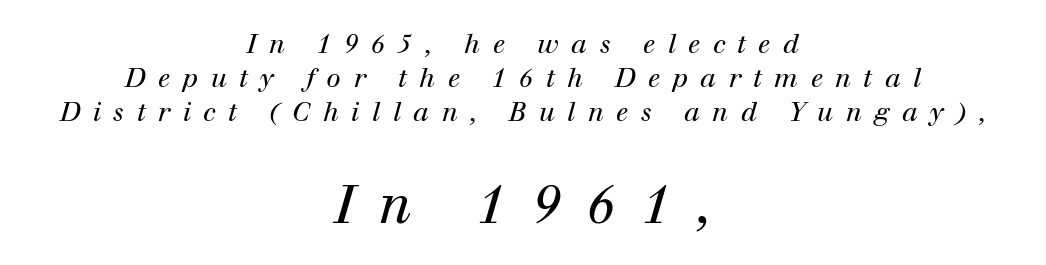
Q: Is the text bold? A: No.
Q: Is the text italic (slanted)? A: Yes, it leans right by about 12 degrees.
Q: Is the typeface a serif or a sans-serif typeface? A: Serif.
Q: Is the text underlined? A: No.
Q: How is the paragraph aligned? A: Centered.
Q: Is the spacing between letters normal or unusually wide? A: Unusually wide.
Q: Is the spacing between lines tight, normal or loose? A: Normal.
Q: Which block of text is set in a larger size, the first (top) or the second (bottom)? A: The second (bottom) one.
Q: Width (condensed, normal, or wide)? A: Normal.
Q: Stroke contrast? A: High.
Q: x-height? A: Medium.
Q: Monospaced? A: No.
